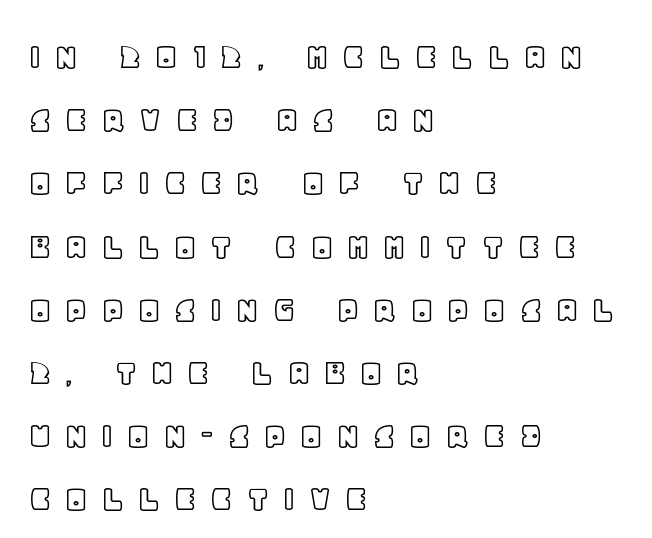
The compositor pushed each line to the left boundary. Do the letters lean? They stand straight. Check under the words: just untouched page. You could not count columns in this text — the font is proportionally spaced.
